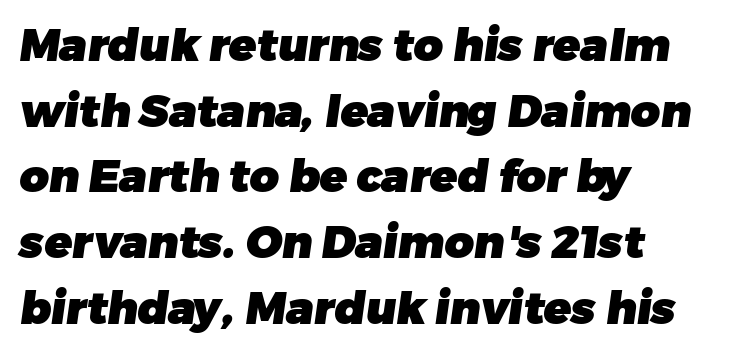
The image shows 45 px heavy sans-serif type; set left-aligned, normal line spacing (1.46x), normal letter spacing, not underlined; low stroke contrast and a medium x-height.
